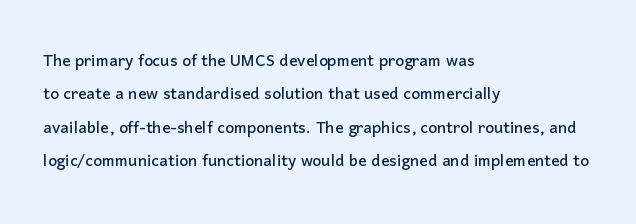
Q: Is the text italic (slanted)? A: No, it is upright.
Q: Is the text underlined? A: No.
Q: How is the paragraph aligned? A: Left-aligned.
Q: Is the spacing between letters normal or unusually wide? A: Normal.
Q: Is the spacing between lines tight, normal or loose? A: Normal.
